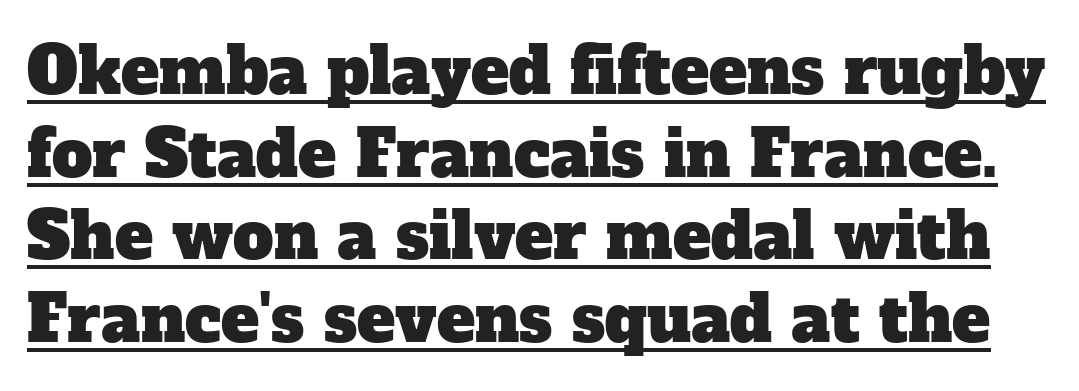
A normal amount of white space separates one row of letters from the next. The rendering uses natural spacing where letterforms have individual widths. The characters display serif detailing at their extremities. The glyphs are accompanied by a horizontal stroke just below them. The gaps between neighbouring characters are ordinary and unremarkable.
